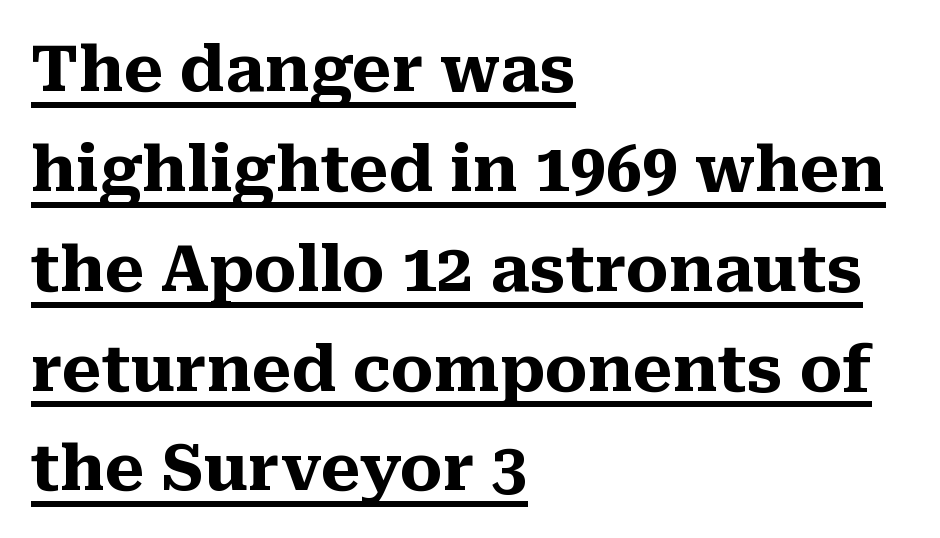
These lines carry a lot of weight — the face is fully bold. Character widths vary here, with narrow letters taking less room than wide ones. Rows of type keep a routine distance in the vertical direction. The typeface chosen for these lines features serifs.
